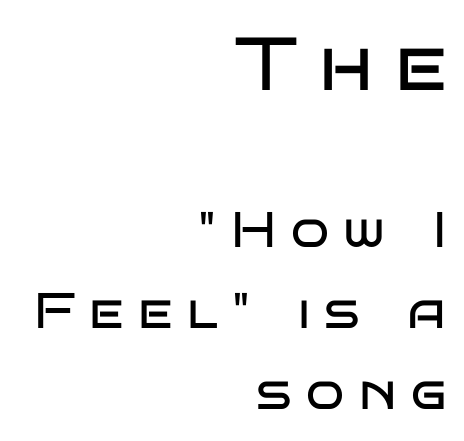
{"serif": "no", "italic": "no", "bold": "no", "weight": "regular", "width": "wide", "stroke_contrast": "low", "x_height": "large", "monospaced": "no", "underline": "no", "align": "right", "line_spacing": "normal", "line_spacing_ratio": 1.62, "letter_spacing": "wide", "letter_spacing_em": 0.29, "larger_block": "first", "size_ratio": 1.5, "glyph_px": 75}
